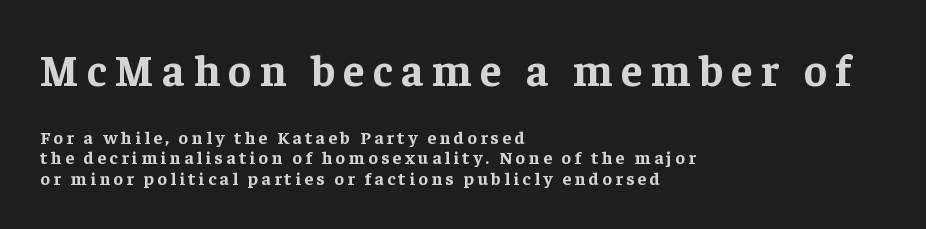
The image shows 44 px bold serif type, upright; set left-aligned, tight line spacing (1.13x), not underlined; the first (top) block is 2.44x larger; low stroke contrast and a medium x-height.
